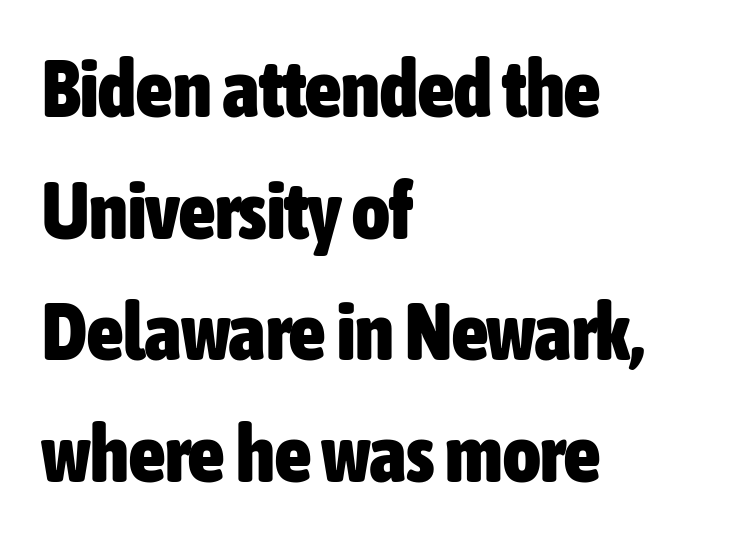
{"serif": "no", "italic": "no", "bold": "yes", "weight": "heavy", "width": "condensed", "stroke_contrast": "low", "x_height": "medium", "monospaced": "no", "underline": "no", "align": "left", "line_spacing": "normal", "line_spacing_ratio": 1.52, "letter_spacing": "normal", "letter_spacing_em": 0.0, "glyph_px": 80}
